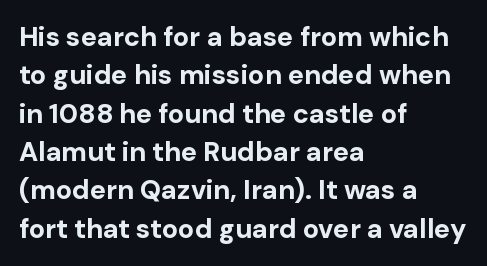
{"italic": "no", "bold": "yes", "underline": "no", "align": "left", "line_spacing": "normal", "line_spacing_ratio": 1.42, "letter_spacing": "normal", "letter_spacing_em": 0.0, "glyph_px": 27}
